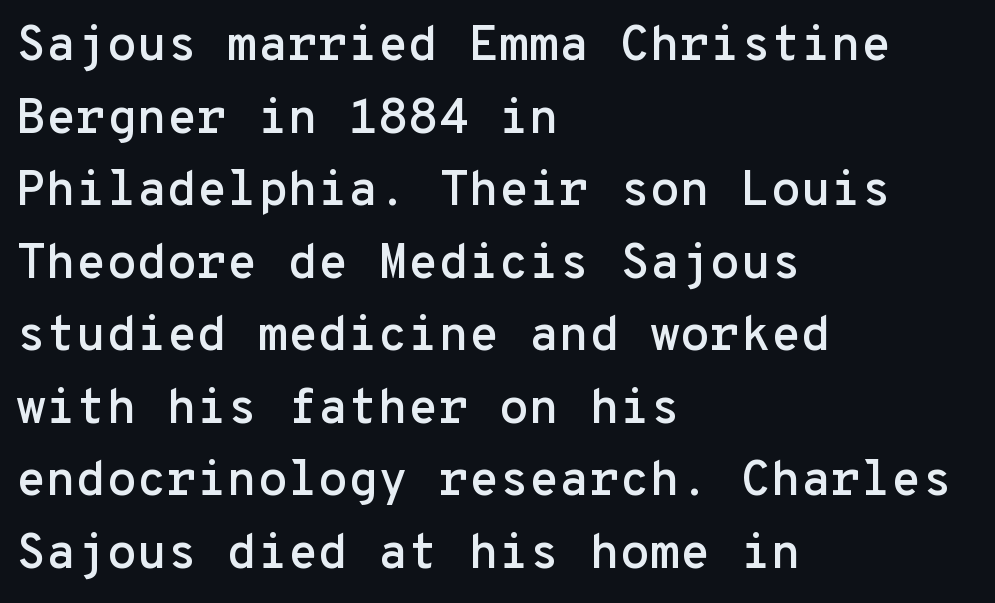
{"serif": "no", "italic": "no", "width": "normal", "stroke_contrast": "low", "x_height": "medium", "monospaced": "yes", "underline": "no", "align": "left", "line_spacing": "normal", "line_spacing_ratio": 1.48, "letter_spacing": "normal", "letter_spacing_em": 0.0, "glyph_px": 49}
